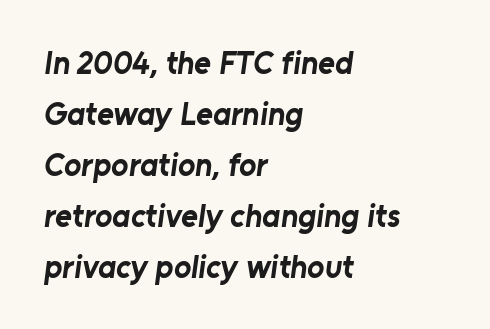
The letters advance in unequal steps, a hallmark of proportional type. The rows are spaced the way most documents space them. Are there feet on the stems? There aren't — it's a sans. Is the letter spacing exaggerated? No — it looks like the ordinary default.
